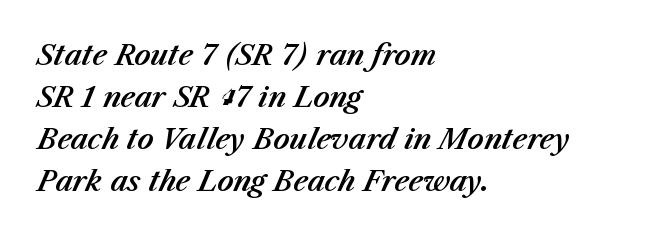
{"italic": "yes", "lean": "right", "slant_degrees": 23, "width": "normal", "stroke_contrast": "medium", "x_height": "medium", "monospaced": "no", "underline": "no", "align": "left", "line_spacing": "normal", "line_spacing_ratio": 1.5, "letter_spacing": "normal", "letter_spacing_em": 0.0, "glyph_px": 28}
